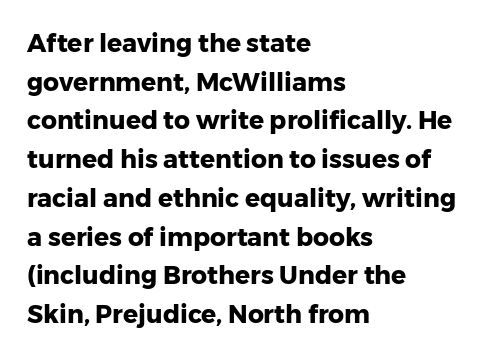
The image shows 25 px bold type, upright; set left-aligned, normal line spacing (1.55x), normal letter spacing, not underlined.
